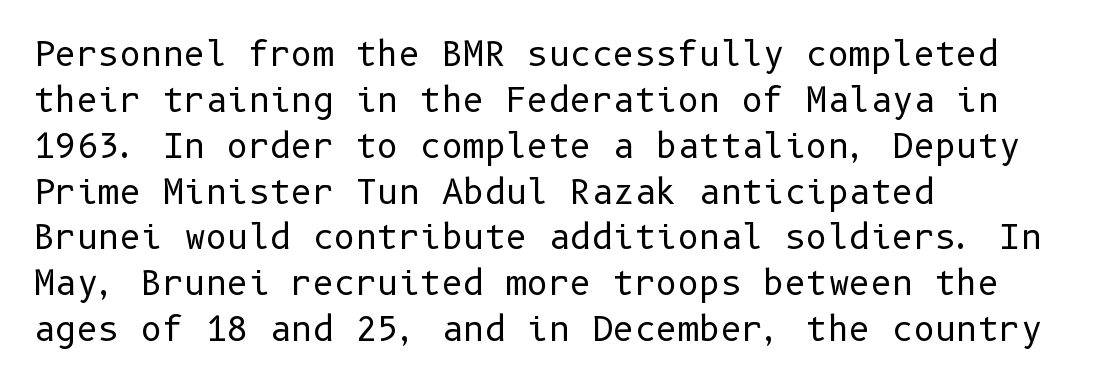
The image shows 33 px regular-weight sans-serif type, upright; set left-aligned, normal line spacing (1.39x), normal letter spacing, not underlined; low stroke contrast and a medium x-height.
